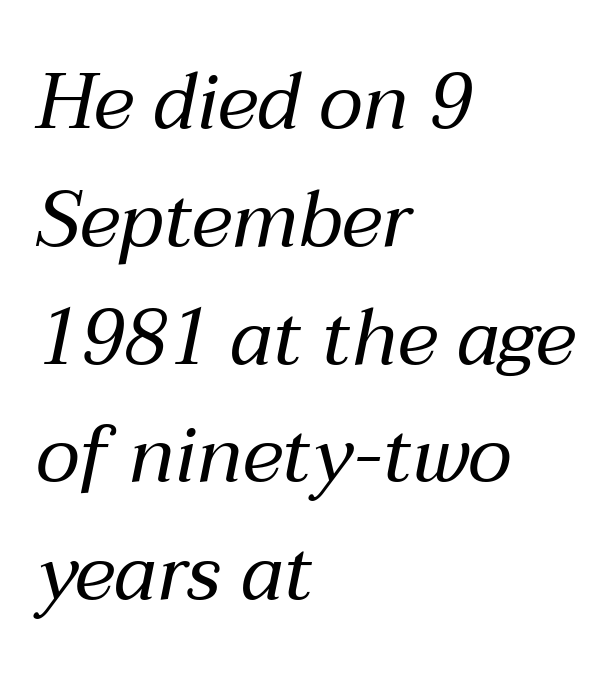
The image shows 78 px regular-weight type, italic (leaning right); set left-aligned, normal line spacing (1.51x), normal letter spacing, not underlined; medium stroke contrast and a medium x-height.
